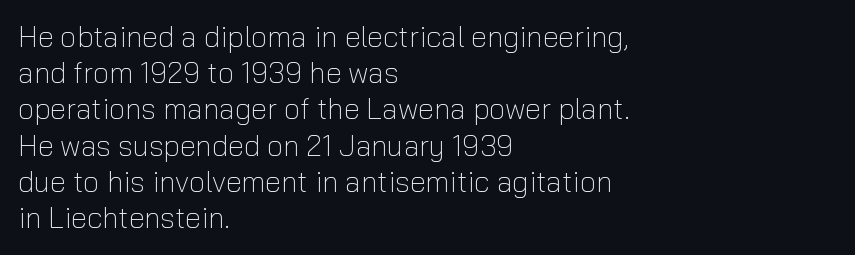
The space beneath each line is pristine and unruled. Between one letter and the next there's only the usual sliver of space. Casual observation: everything's shoved over to the left. Each new line begins a customary step beneath the previous one.
